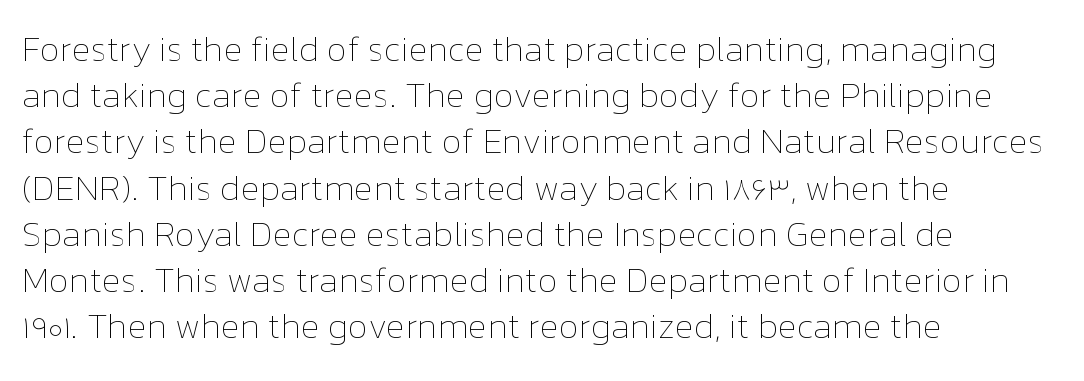
The image shows 35 px thin type, upright; set left-aligned, normal line spacing (1.32x), normal letter spacing, not underlined; low stroke contrast and a medium x-height.
